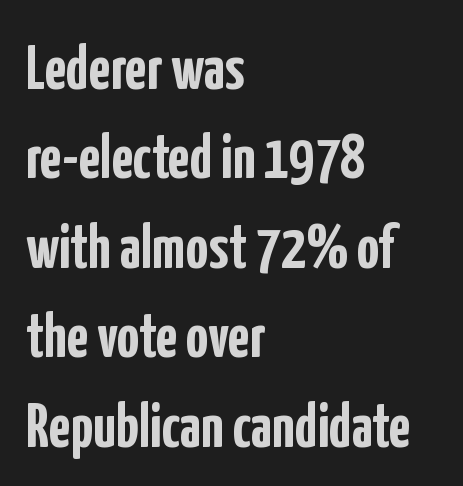
The leading is moderate, giving the passage an even texture. The characters display no serif detailing; their extremities are plain. Horizontal alignment here is leftward, the default for most running prose. The gap between lines stays unmarked.
